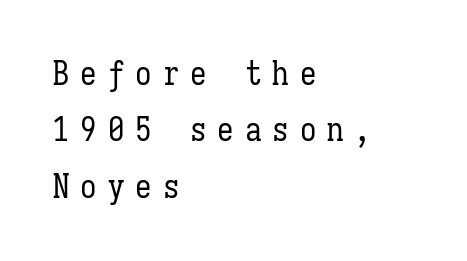
The characters are drawn with everyday or finer stroke widths. The typesetter chose a ragged-right arrangement here. The tracking jumps out immediately: characters are airy and widely separated. Here the designer chose a console-style face with uniform glyph widths.
